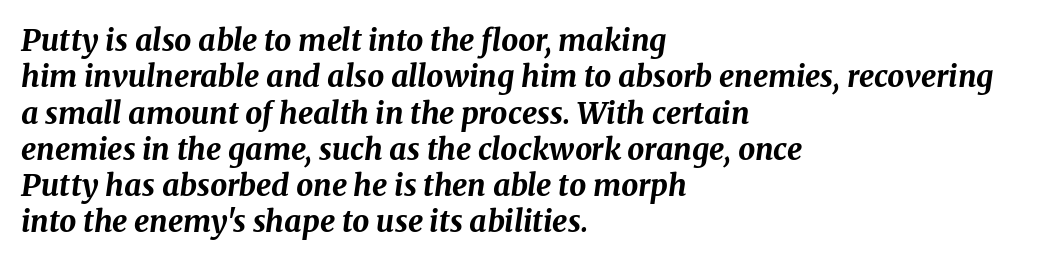
Q: Is the text bold? A: Yes.
Q: Is the text italic (slanted)? A: Yes, it leans right by about 8 degrees.
Q: Is the text underlined? A: No.
Q: How is the paragraph aligned? A: Left-aligned.
Q: Is the spacing between letters normal or unusually wide? A: Normal.
Q: Width (condensed, normal, or wide)? A: Normal.
Q: Stroke contrast? A: Medium.
Q: x-height? A: Medium.
Q: Monospaced? A: No.
